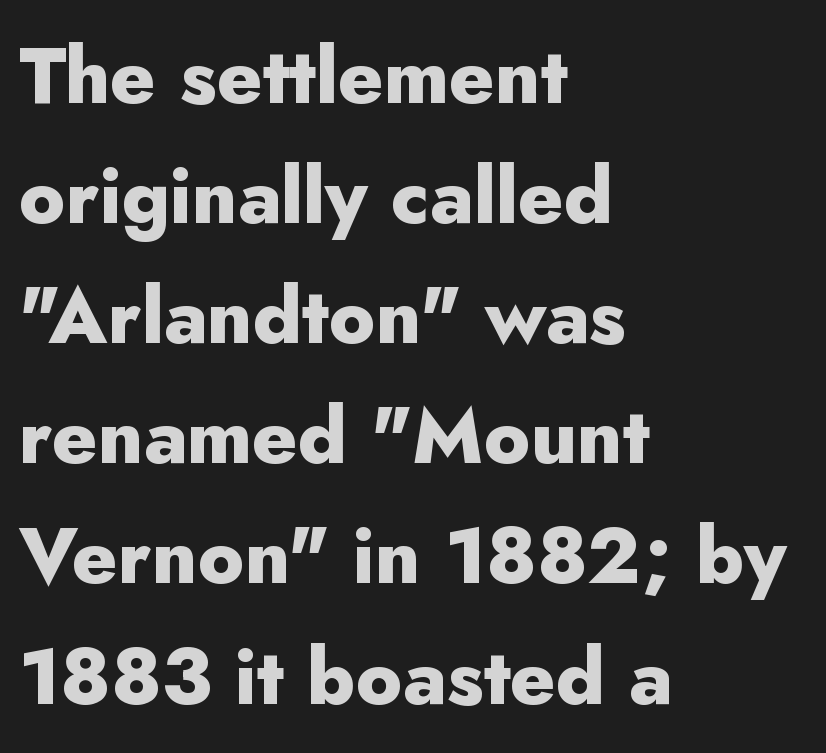
Q: Is the text bold? A: Yes.
Q: Is the text italic (slanted)? A: No, it is upright.
Q: Is the typeface a serif or a sans-serif typeface? A: Sans-serif.
Q: Is the text underlined? A: No.
Q: How is the paragraph aligned? A: Left-aligned.
Q: Is the spacing between letters normal or unusually wide? A: Normal.
Q: Is the spacing between lines tight, normal or loose? A: Normal.
Q: Width (condensed, normal, or wide)? A: Normal.
Q: Stroke contrast? A: Low.
Q: x-height? A: Small.
Q: Monospaced? A: No.
